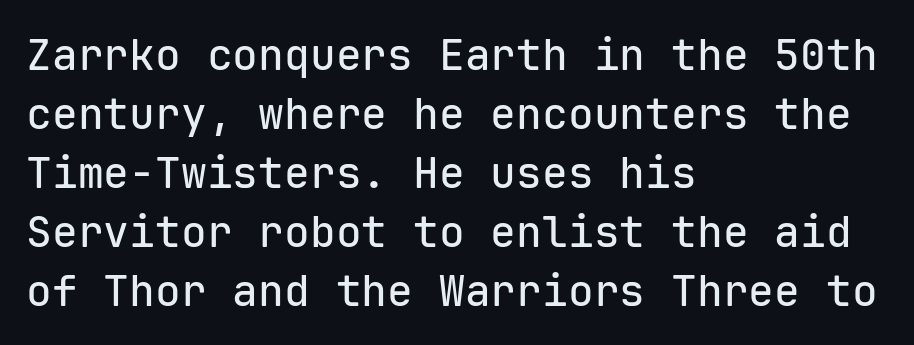
{"serif": "no", "italic": "no", "width": "normal", "stroke_contrast": "low", "x_height": "medium", "monospaced": "yes", "underline": "no", "align": "left", "line_spacing": "normal", "line_spacing_ratio": 1.37, "letter_spacing": "normal", "letter_spacing_em": 0.0, "glyph_px": 43}
